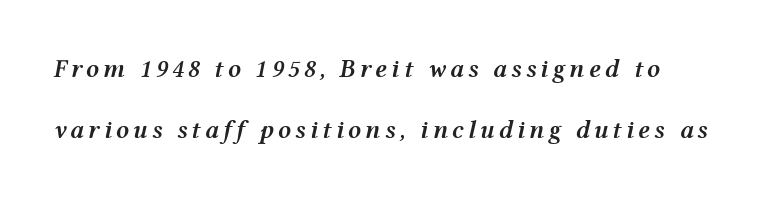
Q: Is the text bold? A: Semi-bold.
Q: Is the text italic (slanted)? A: Yes, it leans right by about 12 degrees.
Q: Is the text underlined? A: No.
Q: Is the spacing between lines tight, normal or loose? A: Loose.
